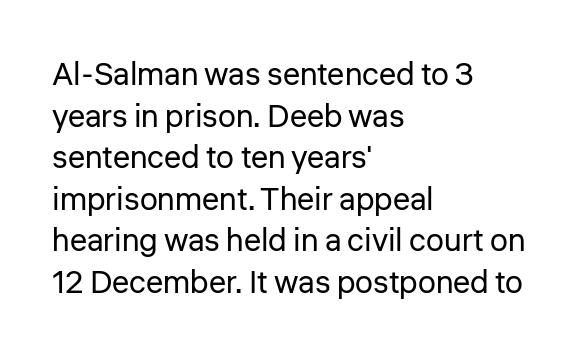
{"serif": "no", "italic": "no", "bold": "no", "weight": "regular", "width": "normal", "stroke_contrast": "low", "x_height": "medium", "monospaced": "no", "underline": "no", "align": "left", "line_spacing": "normal", "line_spacing_ratio": 1.3, "letter_spacing": "normal", "letter_spacing_em": 0.0, "glyph_px": 32}
